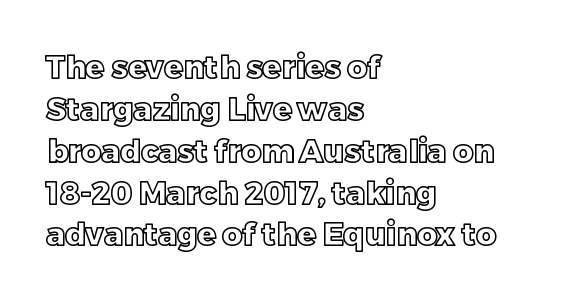
{"italic": "no", "width": "normal", "x_height": "large", "monospaced": "no", "underline": "no", "align": "left", "line_spacing": "normal", "line_spacing_ratio": 1.35, "letter_spacing": "normal", "letter_spacing_em": 0.0, "glyph_px": 31}
